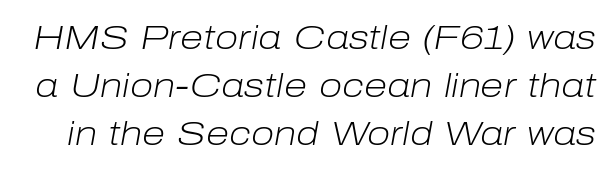
Stems and bowls with no extra thickness — not bold. Observe the lean: these are italic letterforms. The space between consecutive lines is moderate. A typesetter would call this proportional, since set widths differ per character. This rendering leaves character spacing at its baseline value.
